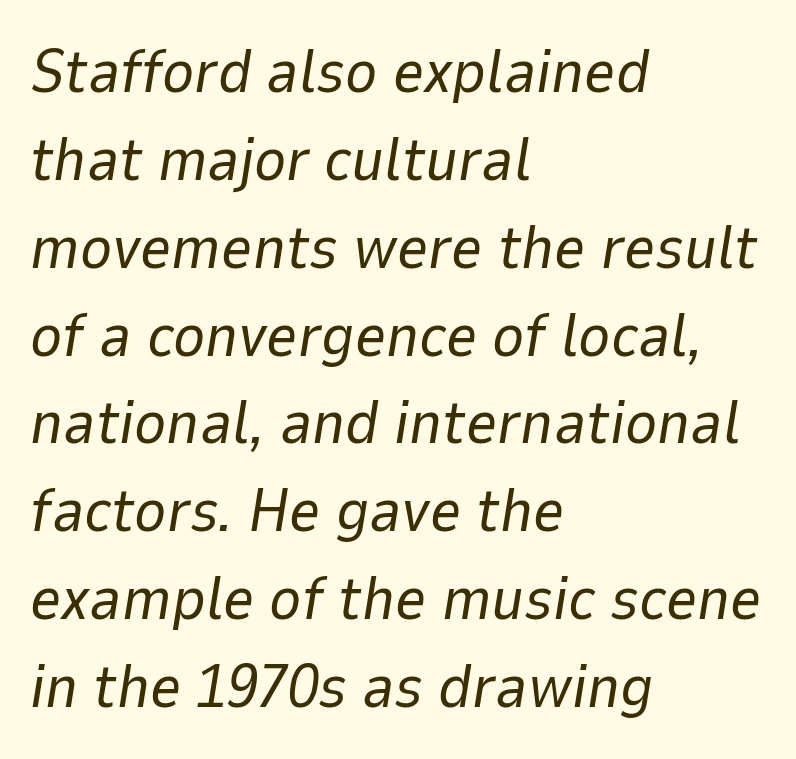
The image shows 61 px regular-weight type, italic (leaning right); set left-aligned, normal line spacing (1.44x), normal letter spacing, not underlined; low stroke contrast and a medium x-height.
